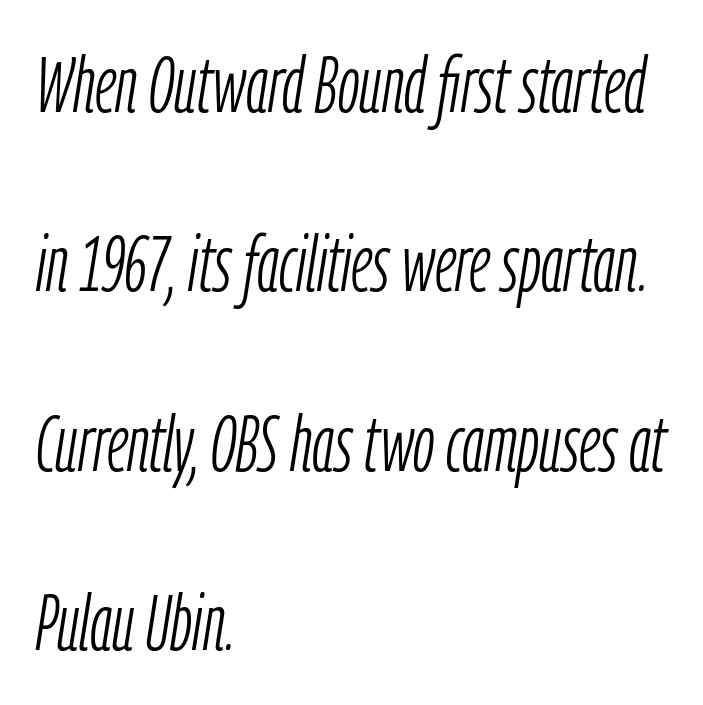
Summary of weight: not heavy and not bold. Does the copy run flush right? No — it runs flush left. The passage shown is typed in a proportional face where columns would drift. The face used here is rendered with its standard letterfit.
